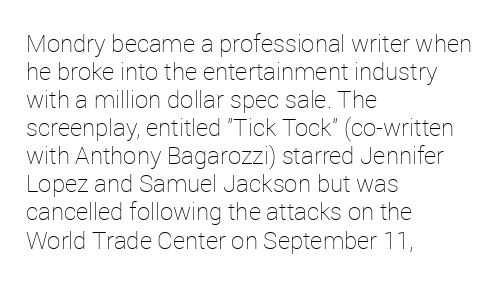
The image shows 24 px text type, upright; set left-aligned, line spacing 1.17x, normal letter spacing, not underlined.
